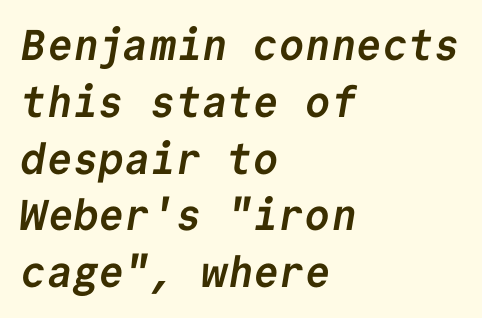
The face used here has the dense, thick strokes of a bold. Every row of glyphs begins at an identical x-position on the left. Notice how descenders clear the ascenders below comfortably — that's standard leading. The rendering shows plain stroke endings on the letterforms — a sans-serif design.
